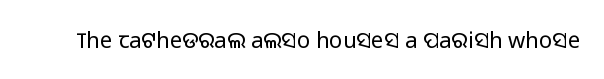
Q: Is the text bold? A: No.
Q: Is the text italic (slanted)? A: No, it is upright.
Q: Is the text underlined? A: No.
Q: Is the spacing between letters normal or unusually wide? A: Normal.
